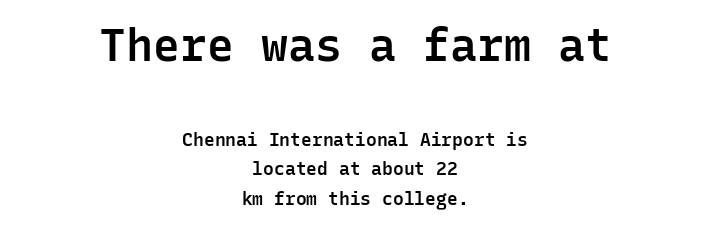
Nothing sits at the stroke ends, so this counts as sans-serif. Fixed-width glyphs throughout — classic coding-font behaviour. This rendering uses center alignment, leaving both contours irregular but symmetric. Does the bottom block carry the larger type? No, the top block does. Here the glyphs are tracked normally, forming tight word shapes. The gap between lines stays unmarked.
